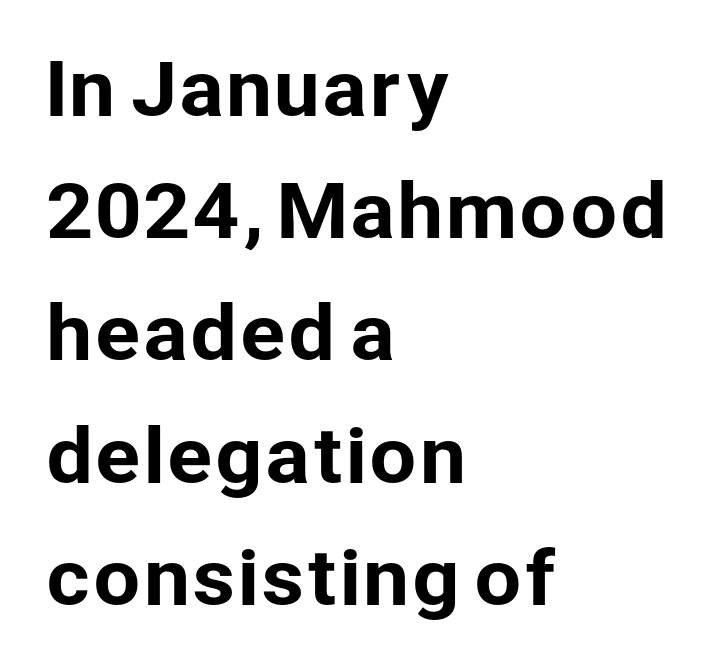
{"serif": "no", "italic": "no", "width": "normal", "stroke_contrast": "low", "x_height": "medium", "monospaced": "no", "underline": "no", "align": "left", "line_spacing": "normal", "line_spacing_ratio": 1.63, "letter_spacing": "normal", "letter_spacing_em": 0.0, "glyph_px": 75}
